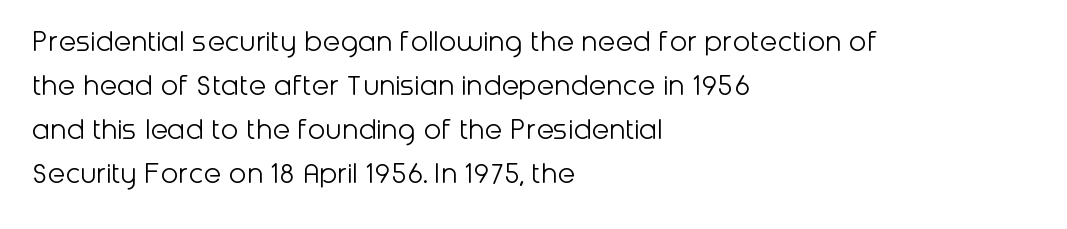
Think of a printed novel: that variable character pitch is what you see here. Characters follow at the spacing the type designer built in. The lettering holds an erect, upright posture throughout. The text was rendered using a sans face with plain stroke endings. The foot of each line stays bare and open. Nothing heavy about these letters — not bold at all.
